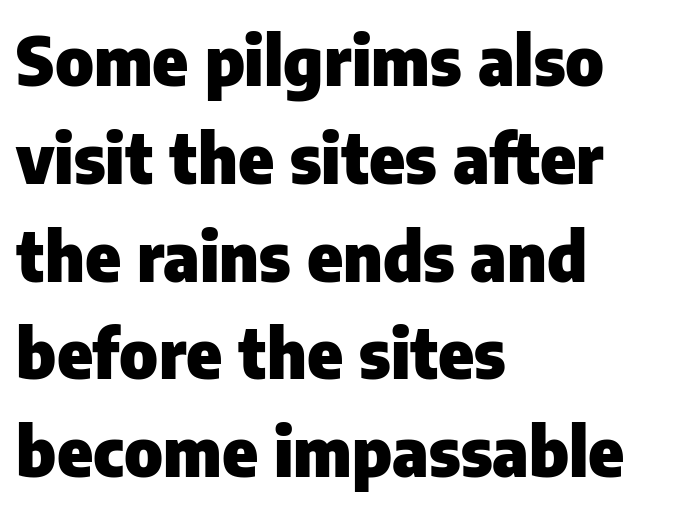
The text block is weighted toward the left margin, trailing off unevenly rightward. The designer left line spacing at the default. Lines of text with bare space underneath. The letters carry no serifs — their stems end cleanly without finishing strokes. The lettering holds an erect, upright posture throughout.
